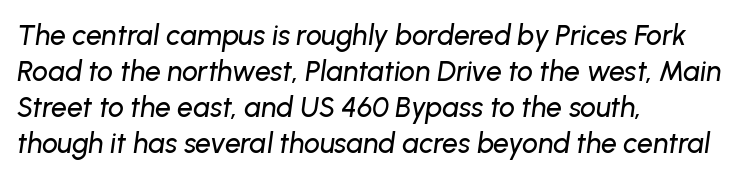
{"italic": "yes", "lean": "right", "slant_degrees": 8, "width": "normal", "stroke_contrast": "low", "x_height": "medium", "monospaced": "no", "underline": "no", "align": "left", "line_spacing": "normal", "line_spacing_ratio": 1.28, "letter_spacing": "normal", "letter_spacing_em": 0.0, "glyph_px": 28}
